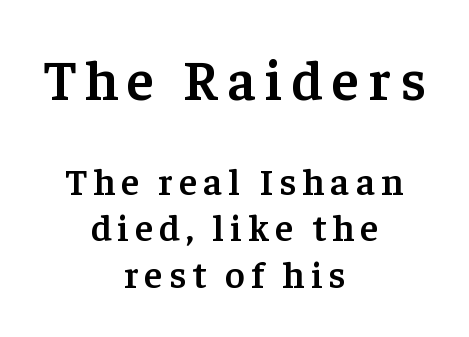
Q: Is the text bold? A: Semi-bold.
Q: Is the text italic (slanted)? A: No, it is upright.
Q: Is the typeface a serif or a sans-serif typeface? A: Serif.
Q: Is the text underlined? A: No.
Q: How is the paragraph aligned? A: Centered.
Q: Which block of text is set in a larger size, the first (top) or the second (bottom)? A: The first (top) one.
Q: Width (condensed, normal, or wide)? A: Normal.
Q: Stroke contrast? A: Low.
Q: x-height? A: Medium.
Q: Monospaced? A: No.
